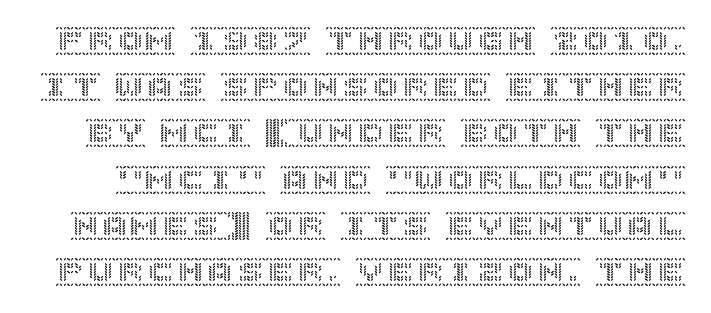
The image shows 30 px text type, upright; set normal line spacing (1.54x), normal letter spacing, not underlined; a large x-height.
